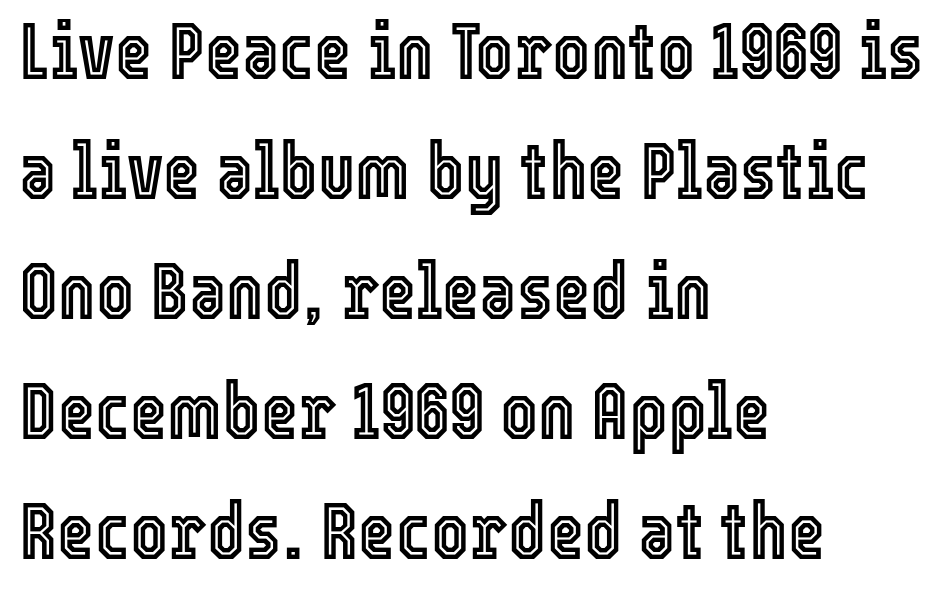
{"italic": "no", "width": "condensed", "x_height": "medium", "monospaced": "no", "underline": "no", "align": "left", "line_spacing": "normal", "line_spacing_ratio": 1.5, "letter_spacing": "normal", "letter_spacing_em": 0.0, "glyph_px": 80}
